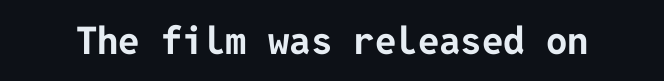
Strokes here are thick enough to call this a true bold. Examine the stroke ends and you'll find no serifs. Glyph-to-glyph distance matches everyday printed text. The letters stand upright; this is a roman face. Words float on clear page, feet unadorned.
